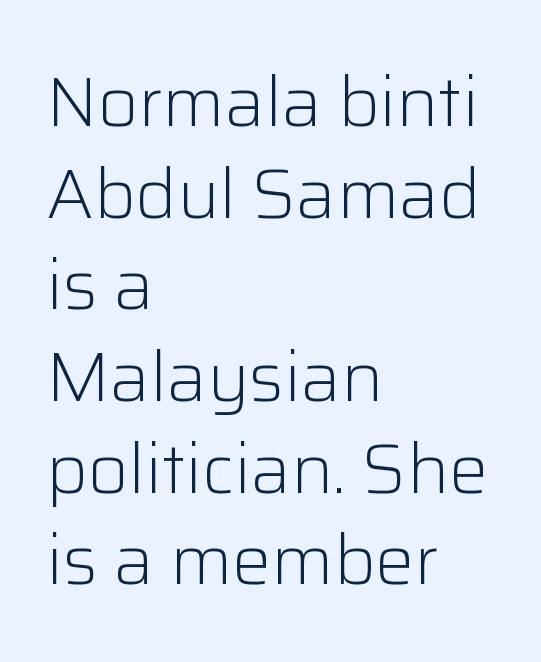
The image shows 70 px light sans-serif type, upright; set left-aligned, normal line spacing (1.31x), normal letter spacing, not underlined; low stroke contrast and a medium x-height.
